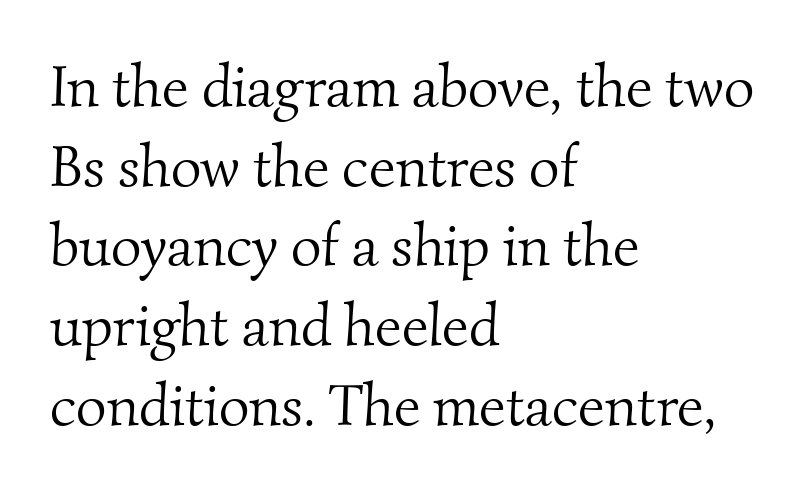
{"serif": "yes", "bold": "no", "weight": "light", "width": "normal", "stroke_contrast": "medium", "x_height": "small", "monospaced": "no", "underline": "no", "align": "left", "line_spacing": "normal", "line_spacing_ratio": 1.35, "letter_spacing": "normal", "letter_spacing_em": 0.0, "glyph_px": 59}
